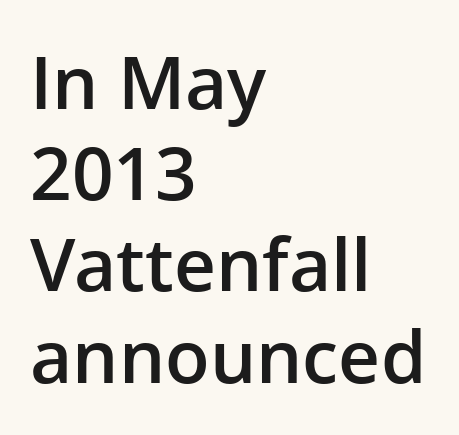
Each row of text sits above clean, open space. Is this a fixed-width face? No — the glyphs have proportional, varying widths. You can tell from the bare stems that sans-serif type was used. Short and long lines alike share a common starting point at left.
